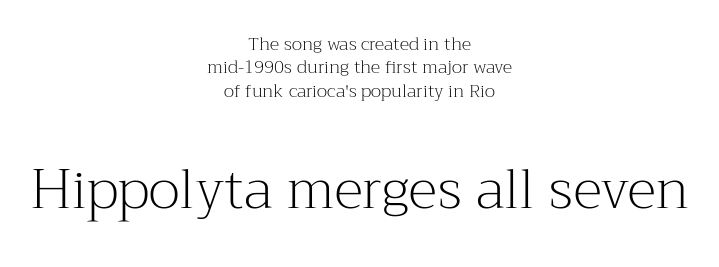
The cut favours lightness, reaching ordinary text weight at its darkest. Note: smaller setting up top, larger setting below. Posture: vertical. Rows of type keep a routine distance in the vertical direction.
